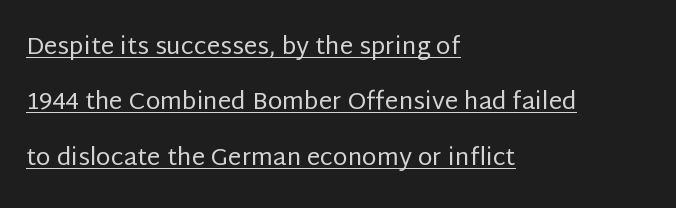
Notice the wide empty band between every row — that's loose leading. What decoration does the sample have? An underline. This reads as an unemphasized weight, regular at the heaviest. The type is set solid horizontally, with unmodified tracking. These lines are set flush left with a ragged right edge. Does the lettering tilt? It doesn't — this is upright.
